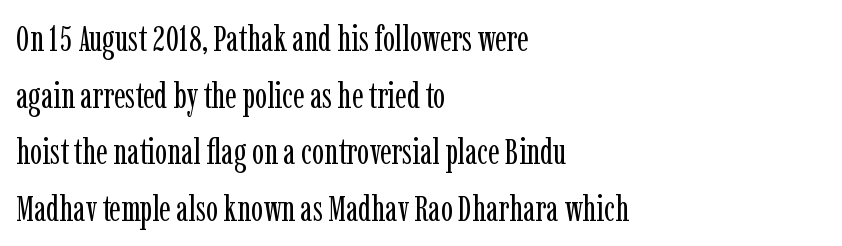
The image shows 36 px regular-weight, condensed serif type, upright; set left-aligned, normal line spacing (1.57x), normal letter spacing, not underlined; low stroke contrast and a medium x-height.
